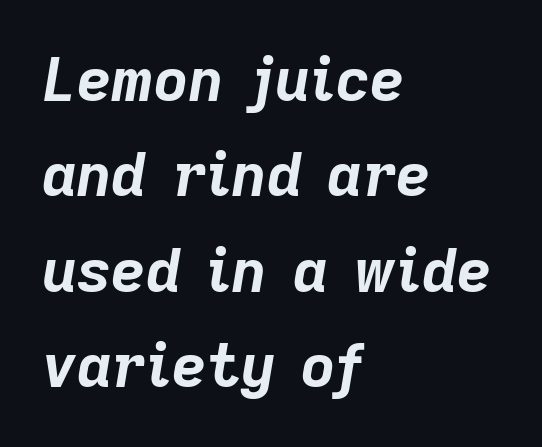
Students, this is bold: see how much ink each stroke carries. Baseline-to-baseline distance is the conventional proportion of letter height. The gaps between neighbouring characters are ordinary and unremarkable. Glance below the letters and you will spot only blank space. Italic? Definitely — the glyphs are oblique.
